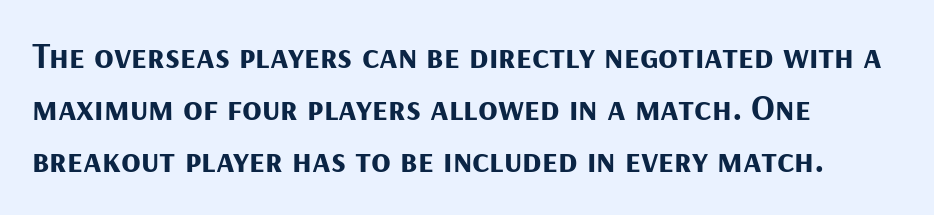
The letters are bold, with thick, heavy strokes. The block of text has a typical density, with ordinary space between rows. This is roman type, the default non-slanted kind. Proportional: the letters do not fall into vertical columns.
